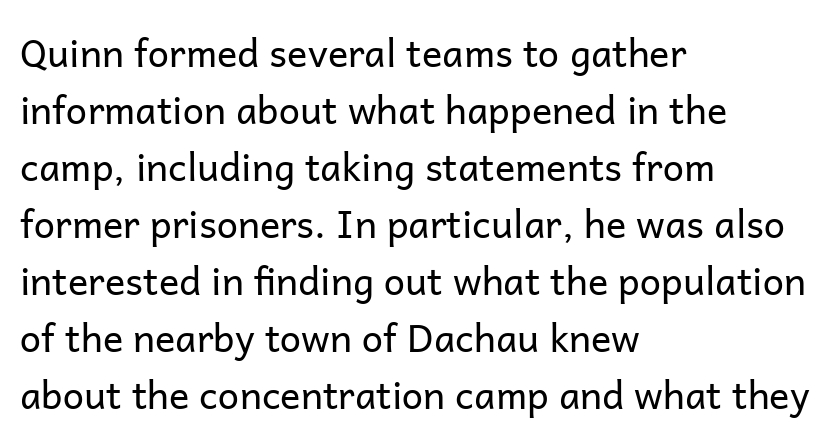
The image shows 38 px regular-weight sans-serif type, upright; set left-aligned, normal line spacing (1.5x), normal letter spacing, not underlined; low stroke contrast and a medium x-height.
